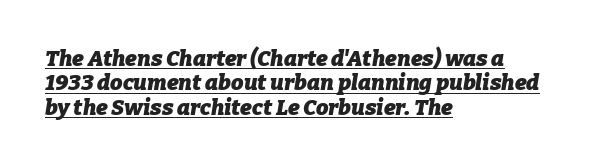
Pretty heavy lettering here — definitely bold. The specimen reads as italic at a glance. Check the space under the baseline: a stroke is drawn there. Every row of glyphs begins at an identical x-position on the left. This sample uses plain, unmodified letter spacing.
